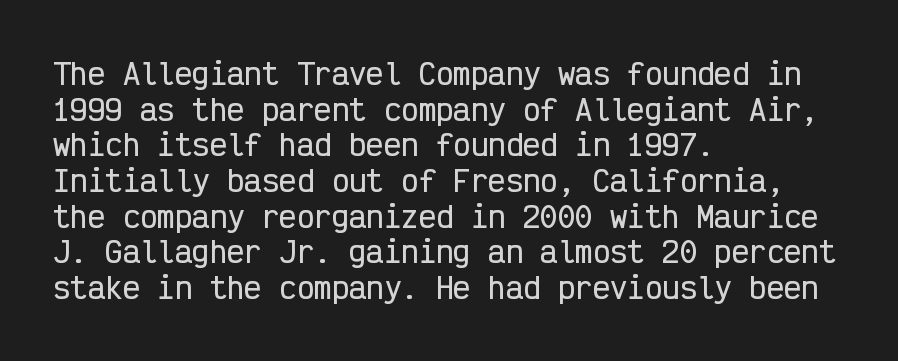
One-word summary of the alignment: left. This rendering employs a face without finishing strokes, i.e., a sans-serif. Each letter, wide or thin by design, is forced into the same width here. This sample uses an upright cut, with every glyph sitting square on the baseline. Tracking value appears to be zero — textbook default spacing. The string is rendered with underlining switched off.
